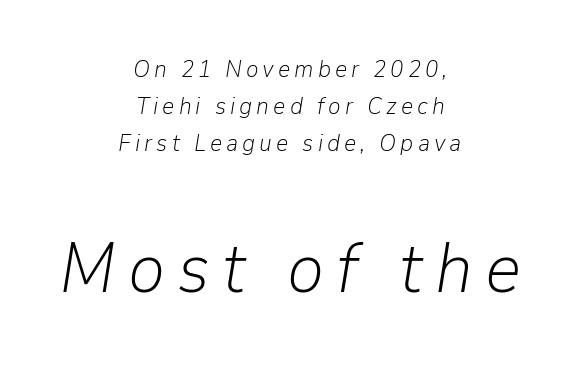
The image shows 71 px light type, italic (leaning right); set centered, normal line spacing (1.54x), not underlined; the second (bottom) block is 2.96x larger; low stroke contrast and a medium x-height.
